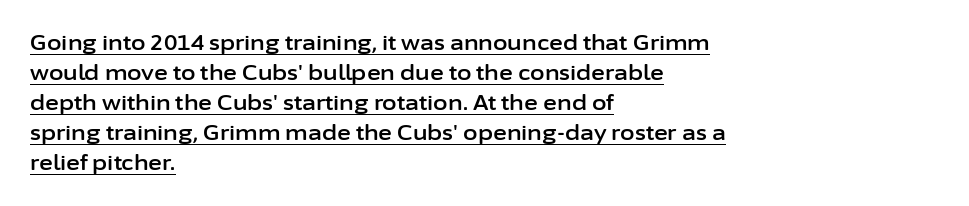
{"italic": "no", "underline": "yes", "align": "left", "line_spacing": "normal", "line_spacing_ratio": 1.43, "letter_spacing": "normal", "letter_spacing_em": 0.0, "glyph_px": 21}
